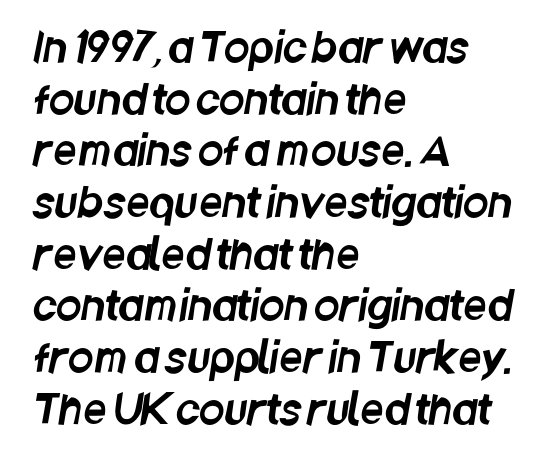
The rendering keeps characters at their native spacing. Left-aligned paragraph, ragged on the right. Quick note: interline space is typical. The font family rendered here belongs to the sans-serif group. The zone under the glyphs is completely vacant. Character widths vary here, with narrow letters taking less room than wide ones.
